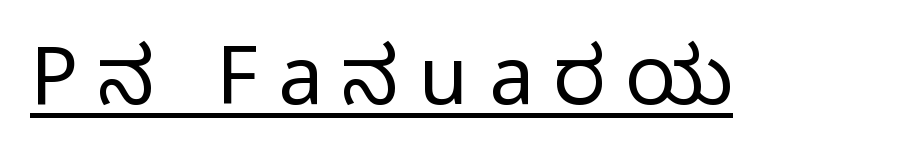
The image shows 80 px regular-weight, condensed sans-serif type, upright; set unusually wide letter spacing (+0.25 em), underlined; low stroke contrast and a large x-height.
